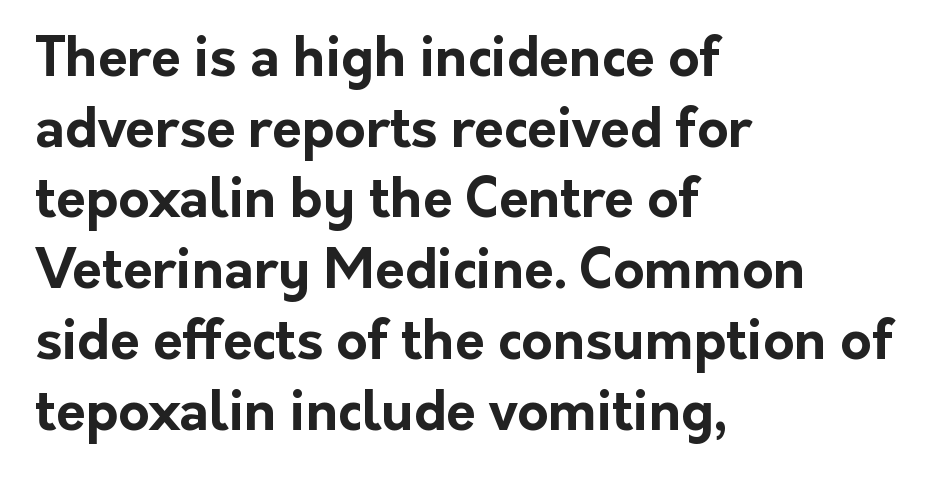
Q: Is the text bold? A: Yes.
Q: Is the text italic (slanted)? A: No, it is upright.
Q: Is the typeface a serif or a sans-serif typeface? A: Sans-serif.
Q: Is the text underlined? A: No.
Q: How is the paragraph aligned? A: Left-aligned.
Q: Is the spacing between letters normal or unusually wide? A: Normal.
Q: Is the spacing between lines tight, normal or loose? A: Normal.
Q: Width (condensed, normal, or wide)? A: Normal.
Q: Stroke contrast? A: Low.
Q: x-height? A: Medium.
Q: Monospaced? A: No.
